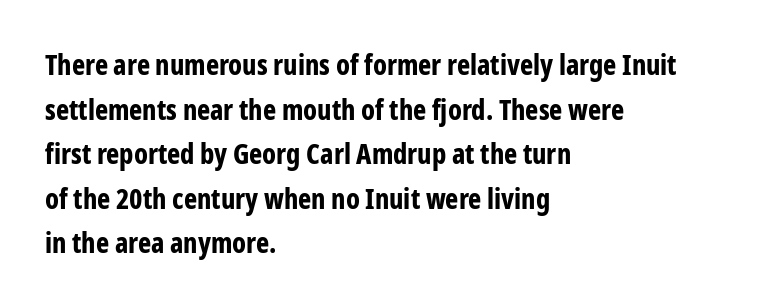
The image shows 28 px bold, condensed sans-serif type, upright; set left-aligned, normal line spacing (1.59x), normal letter spacing, not underlined; low stroke contrast and a medium x-height.
